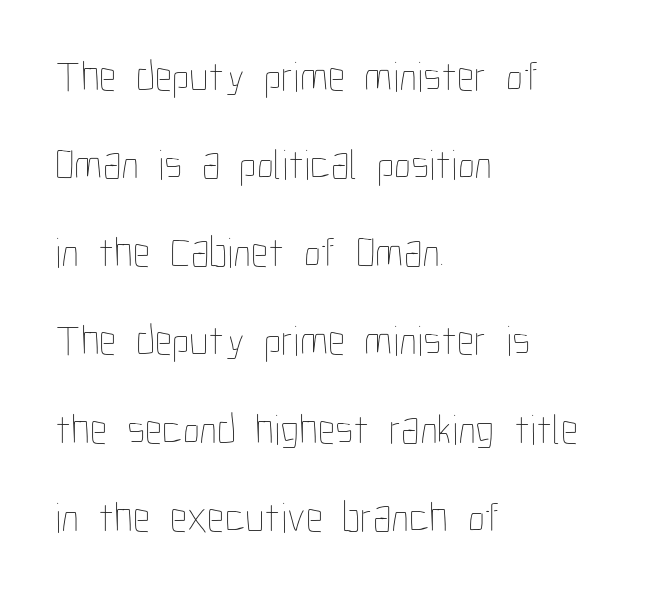
The image shows 43 px thin, condensed type, upright; set left-aligned, loose line spacing (2.05x), normal letter spacing, not underlined; low stroke contrast and a medium x-height.
